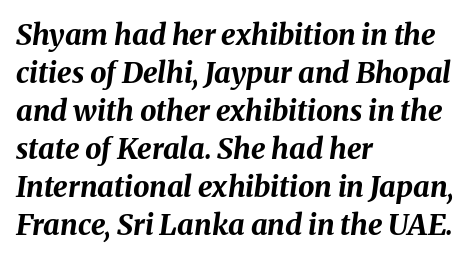
The image shows 29 px bold type, italic (leaning right); set left-aligned, normal line spacing (1.31x), normal letter spacing, not underlined; medium stroke contrast and a medium x-height.
